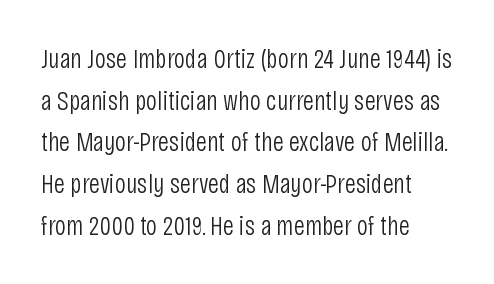
The strokes carry an ordinary text weight at most. Here the designer chose a conventional face with non-uniform glyph widths. Caption: standard tracking, unaltered. Unmarked baselines from the first word to the last. A typesetter would mark this as roman, not italic. The designer went with a sans here, leaving each stem footless.
